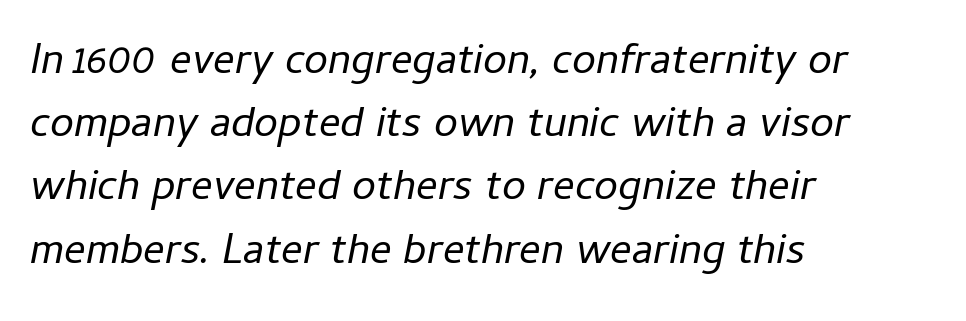
{"italic": "yes", "lean": "right", "slant_degrees": 11, "bold": "no", "weight": "regular", "width": "normal", "stroke_contrast": "low", "x_height": "medium", "monospaced": "no", "underline": "no", "align": "left", "line_spacing": "normal", "line_spacing_ratio": 1.47, "letter_spacing": "normal", "letter_spacing_em": 0.0, "glyph_px": 43}
